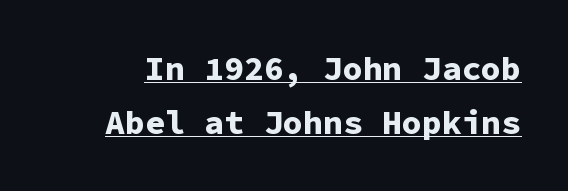
Q: Is the text bold? A: Yes.
Q: Is the text italic (slanted)? A: No, it is upright.
Q: Is the typeface a serif or a sans-serif typeface? A: Sans-serif.
Q: Is the text underlined? A: Yes.
Q: Is the spacing between letters normal or unusually wide? A: Normal.
Q: Is the spacing between lines tight, normal or loose? A: Normal.
Q: Width (condensed, normal, or wide)? A: Normal.
Q: Stroke contrast? A: Low.
Q: x-height? A: Medium.
Q: Monospaced? A: Yes.
